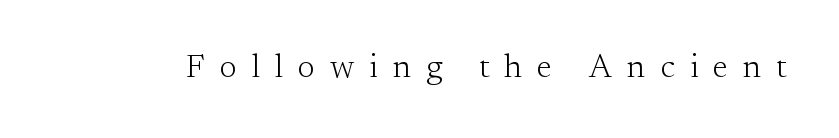
{"serif": "yes", "italic": "no", "bold": "no", "weight": "light", "width": "normal", "stroke_contrast": "medium", "x_height": "small", "monospaced": "no", "underline": "no", "letter_spacing": "wide", "letter_spacing_em": 0.45, "glyph_px": 33}
